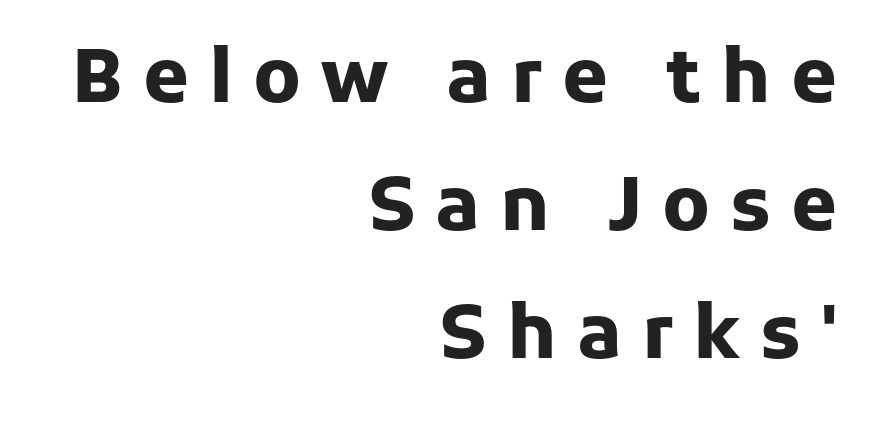
Q: Is the text bold? A: Yes.
Q: Is the text italic (slanted)? A: No, it is upright.
Q: Is the typeface a serif or a sans-serif typeface? A: Sans-serif.
Q: Is the text underlined? A: No.
Q: How is the paragraph aligned? A: Right-aligned.
Q: Is the spacing between letters normal or unusually wide? A: Unusually wide.
Q: Width (condensed, normal, or wide)? A: Normal.
Q: Stroke contrast? A: Low.
Q: x-height? A: Medium.
Q: Monospaced? A: No.
